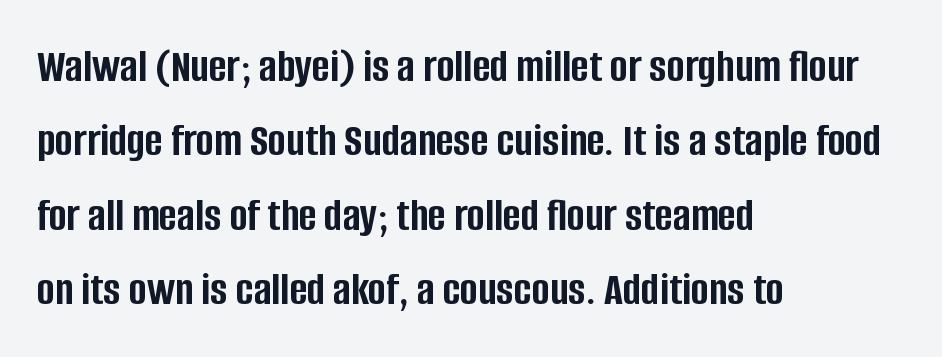
Q: Is the text bold? A: Yes.
Q: Is the text italic (slanted)? A: No, it is upright.
Q: Is the typeface a serif or a sans-serif typeface? A: Sans-serif.
Q: Is the text underlined? A: No.
Q: How is the paragraph aligned? A: Left-aligned.
Q: Is the spacing between letters normal or unusually wide? A: Normal.
Q: Is the spacing between lines tight, normal or loose? A: Normal.
Q: Width (condensed, normal, or wide)? A: Condensed.
Q: Stroke contrast? A: Low.
Q: x-height? A: Large.
Q: Monospaced? A: No.
